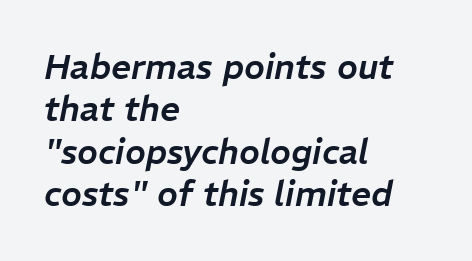
{"italic": "yes", "lean": "right", "slant_degrees": 11, "width": "normal", "stroke_contrast": "low", "x_height": "medium", "monospaced": "no", "underline": "no", "align": "left", "line_spacing_ratio": 1.21, "letter_spacing": "normal", "letter_spacing_em": 0.0, "glyph_px": 35}
